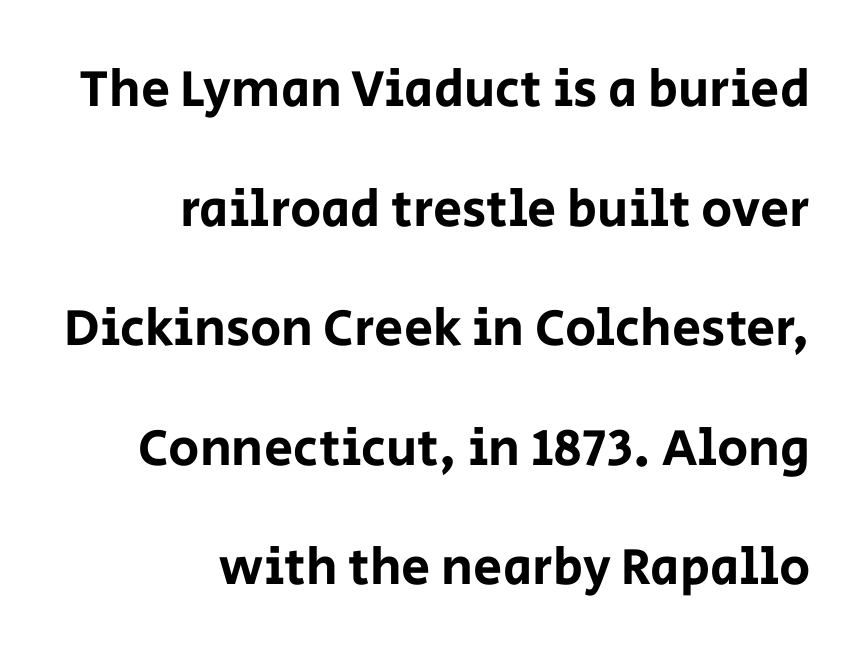
Q: Is the text italic (slanted)? A: No, it is upright.
Q: Is the typeface a serif or a sans-serif typeface? A: Sans-serif.
Q: Is the text underlined? A: No.
Q: How is the paragraph aligned? A: Right-aligned.
Q: Is the spacing between letters normal or unusually wide? A: Normal.
Q: Is the spacing between lines tight, normal or loose? A: Loose.
Q: Width (condensed, normal, or wide)? A: Normal.
Q: Stroke contrast? A: Low.
Q: x-height? A: Large.
Q: Monospaced? A: No.
